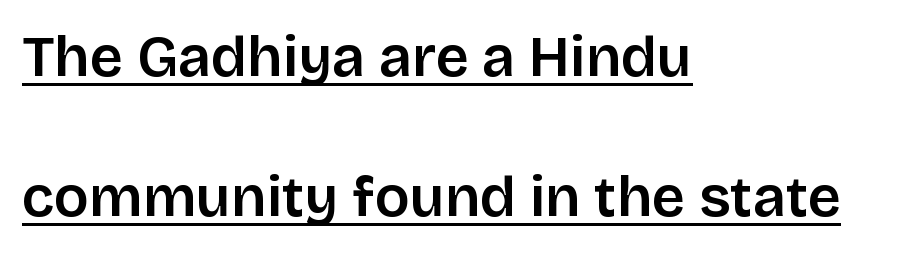
Q: Is the text italic (slanted)? A: No, it is upright.
Q: Is the typeface a serif or a sans-serif typeface? A: Sans-serif.
Q: Is the text underlined? A: Yes.
Q: How is the paragraph aligned? A: Left-aligned.
Q: Is the spacing between letters normal or unusually wide? A: Normal.
Q: Is the spacing between lines tight, normal or loose? A: Loose.
Q: Width (condensed, normal, or wide)? A: Normal.
Q: Stroke contrast? A: Low.
Q: x-height? A: Large.
Q: Monospaced? A: No.
